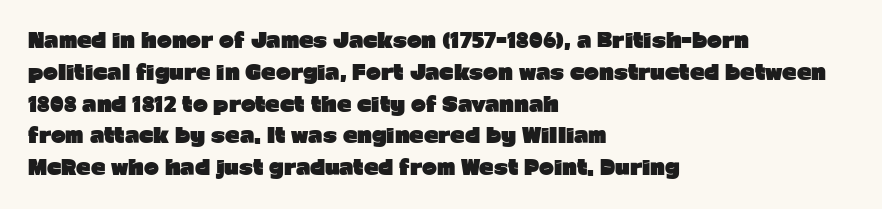
The image shows 20 px bold type, upright; set left-aligned, normal line spacing (1.59x), normal letter spacing, not underlined.
